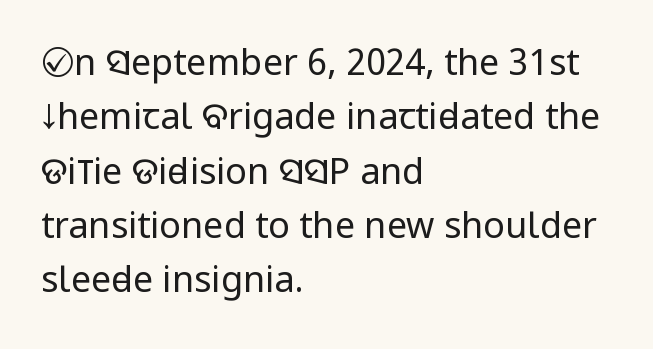
Letters rest on an invisible, unmarked baseline. The block of text has a typical density, with ordinary space between rows. These lines are set flush left with a ragged right edge. Is this a heavy cut? Hardly; it is regular or lighter. This rendering leaves character spacing at its baseline value.
